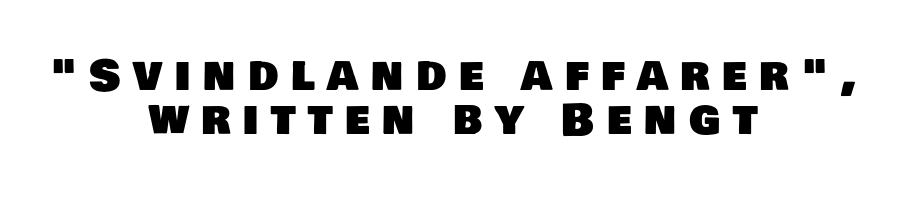
The image shows 43 px sans-serif type; set centered, tight line spacing (1.03x), unusually wide letter spacing (+0.29 em), not underlined; low stroke contrast and a large x-height.
